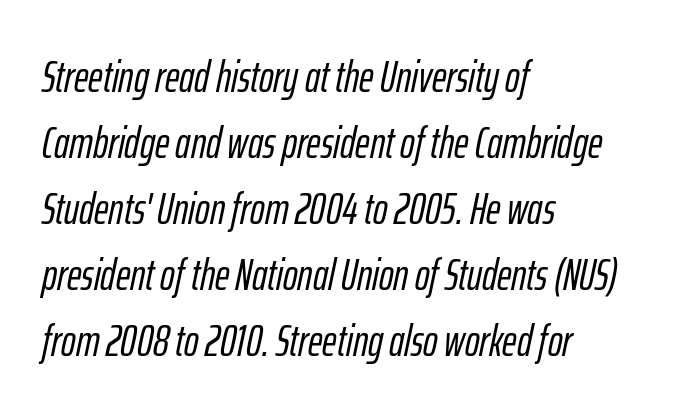
Q: Is the text italic (slanted)? A: Yes, it leans right by about 12 degrees.
Q: Is the text underlined? A: No.
Q: How is the paragraph aligned? A: Left-aligned.
Q: Is the spacing between letters normal or unusually wide? A: Normal.
Q: Is the spacing between lines tight, normal or loose? A: Normal.
Q: Width (condensed, normal, or wide)? A: Condensed.
Q: Stroke contrast? A: Low.
Q: x-height? A: Medium.
Q: Monospaced? A: No.
